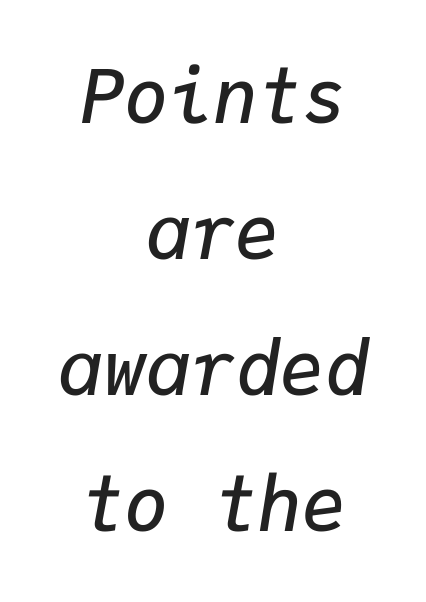
Q: Is the text bold? A: Semi-bold.
Q: Is the text italic (slanted)? A: Yes, it leans right by about 9 degrees.
Q: Is the text underlined? A: No.
Q: How is the paragraph aligned? A: Centered.
Q: Is the spacing between letters normal or unusually wide? A: Normal.
Q: Width (condensed, normal, or wide)? A: Normal.
Q: Stroke contrast? A: Low.
Q: x-height? A: Medium.
Q: Monospaced? A: Yes.
